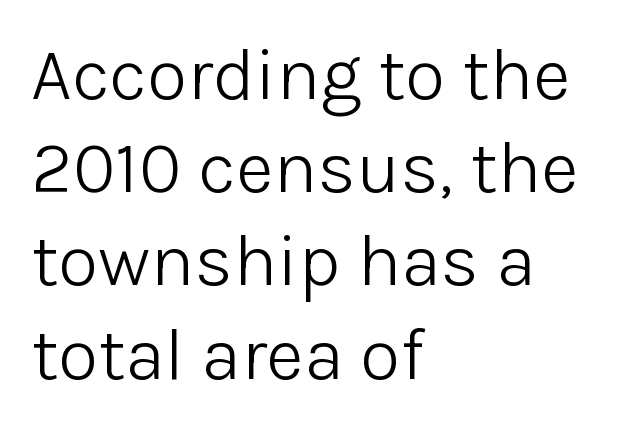
Q: Is the text bold? A: No.
Q: Is the text italic (slanted)? A: No, it is upright.
Q: Is the typeface a serif or a sans-serif typeface? A: Sans-serif.
Q: Is the text underlined? A: No.
Q: How is the paragraph aligned? A: Left-aligned.
Q: Is the spacing between letters normal or unusually wide? A: Normal.
Q: Is the spacing between lines tight, normal or loose? A: Normal.
Q: Width (condensed, normal, or wide)? A: Normal.
Q: Stroke contrast? A: Low.
Q: x-height? A: Medium.
Q: Monospaced? A: No.
